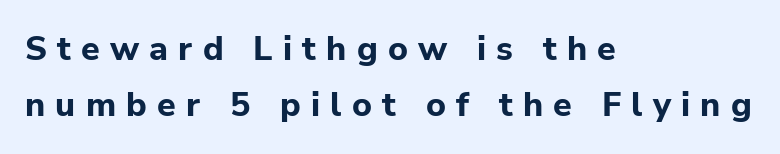
The image shows 34 px bold sans-serif type, upright; set left-aligned, normal line spacing (1.65x), unusually wide letter spacing (+0.3 em), not underlined; low stroke contrast and a medium x-height.
